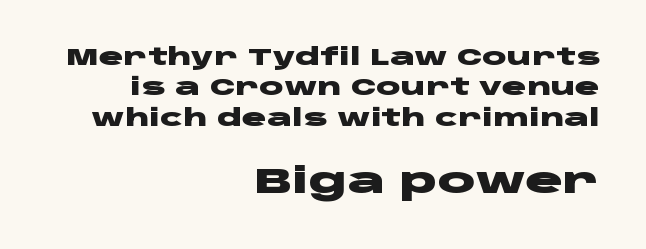
The image shows 35 px heavy, wide sans-serif type, upright; set right-aligned, normal line spacing (1.32x), normal letter spacing, not underlined; the second (bottom) block is 1.52x larger; low stroke contrast and a large x-height.
